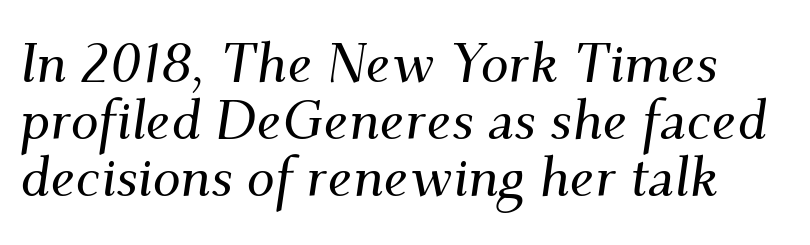
Short note: letters normally spaced. Each new line begins almost immediately beneath the previous one. A clean baseline with only descenders dipping below it. The rendering uses natural spacing where letterforms have individual widths.
